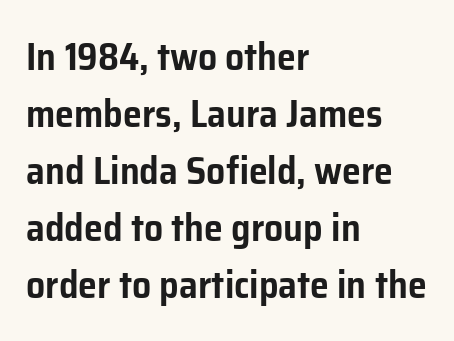
Here the designer chose a conventional face with non-uniform glyph widths. The text block is weighted toward the left margin, trailing off unevenly rightward. Each word holds together tightly as a unit, with standard inter-letter gaps. In terms of leading, this rendering sits right in the middle. No word sits above an underline.
